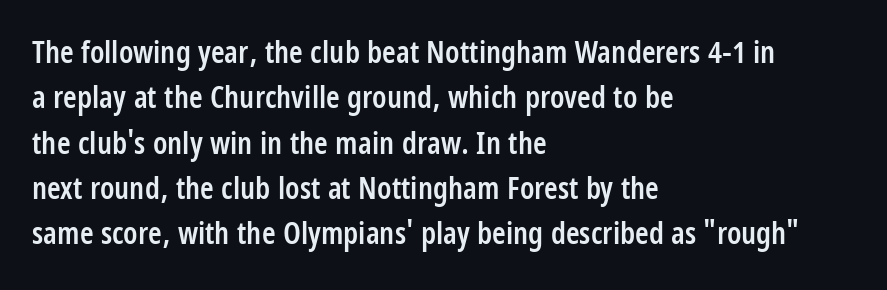
The image shows 31 px semibold, condensed sans-serif type, upright; set left-aligned, normal line spacing (1.46x), normal letter spacing, not underlined; low stroke contrast and a large x-height.
